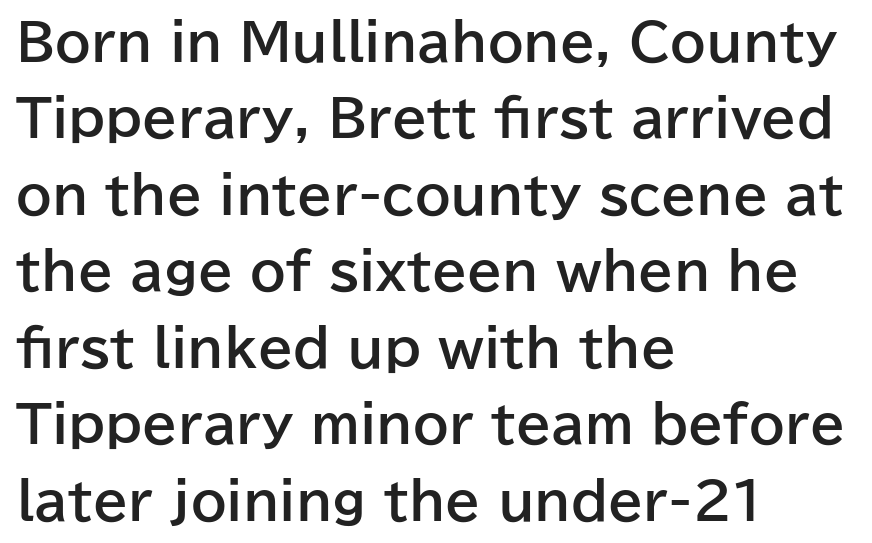
The image shows 51 px bold sans-serif type, upright; set left-aligned, normal line spacing (1.5x), normal letter spacing, not underlined; low stroke contrast and a medium x-height.
